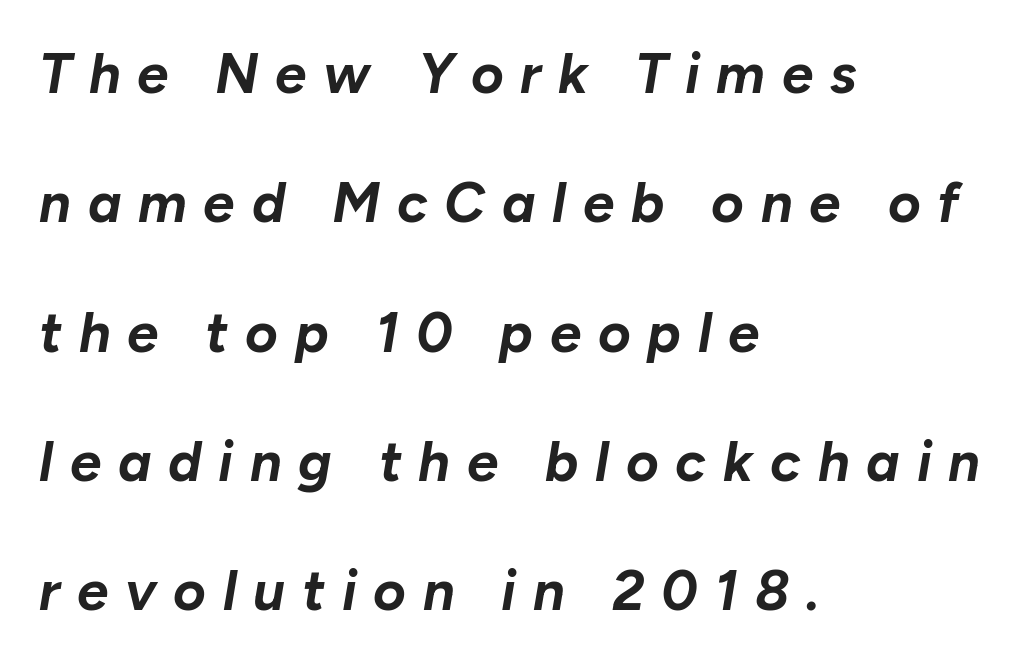
Q: Is the text bold? A: Yes.
Q: Is the text italic (slanted)? A: Yes, it leans right by about 10 degrees.
Q: Is the text underlined? A: No.
Q: How is the paragraph aligned? A: Left-aligned.
Q: Is the spacing between letters normal or unusually wide? A: Unusually wide.
Q: Is the spacing between lines tight, normal or loose? A: Loose.
Q: Width (condensed, normal, or wide)? A: Normal.
Q: Stroke contrast? A: Low.
Q: x-height? A: Medium.
Q: Monospaced? A: No.
